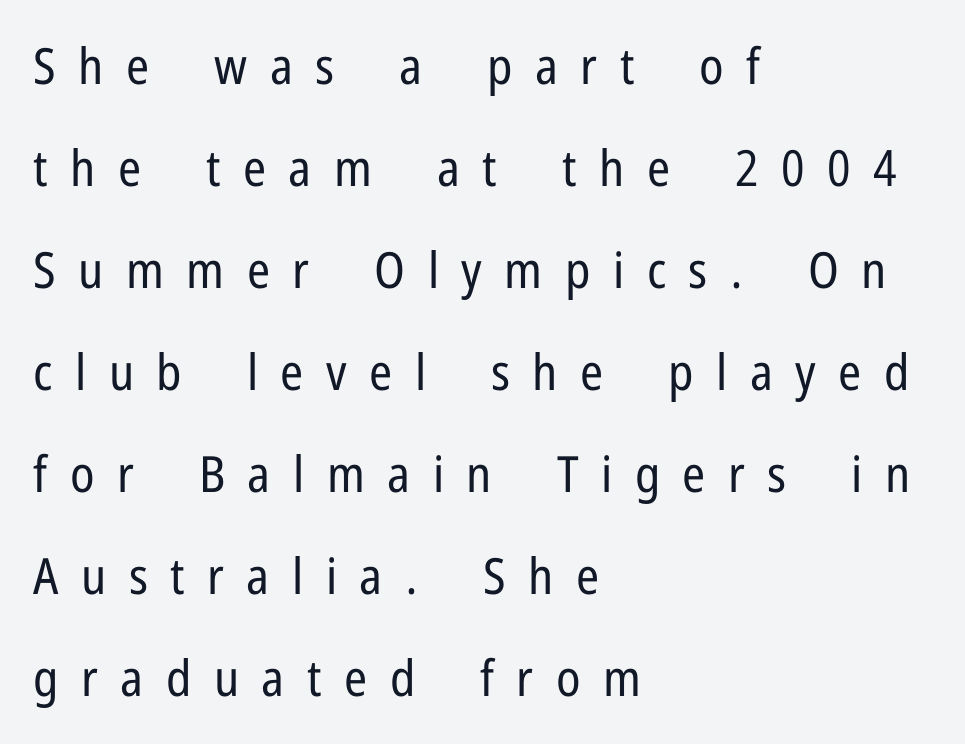
{"serif": "no", "italic": "no", "bold": "no", "weight": "regular", "width": "condensed", "stroke_contrast": "low", "x_height": "medium", "monospaced": "no", "underline": "no", "align": "left", "line_spacing": "loose", "line_spacing_ratio": 2.04, "letter_spacing": "wide", "letter_spacing_em": 0.45, "glyph_px": 50}
